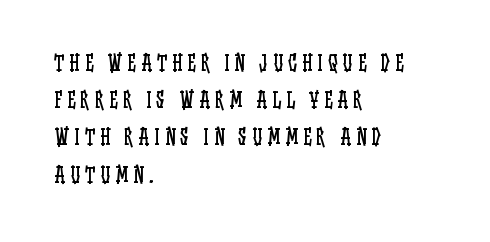
Q: Is the text bold? A: No.
Q: Is the text italic (slanted)? A: No, it is upright.
Q: Is the text underlined? A: No.
Q: How is the paragraph aligned? A: Left-aligned.
Q: Is the spacing between letters normal or unusually wide? A: Unusually wide.
